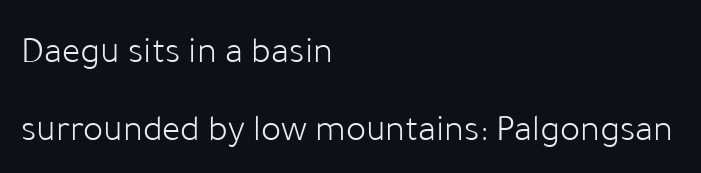
The image shows 38 px light sans-serif type, upright; set left-aligned, loose line spacing (2.05x), normal letter spacing, not underlined; low stroke contrast and a medium x-height.
